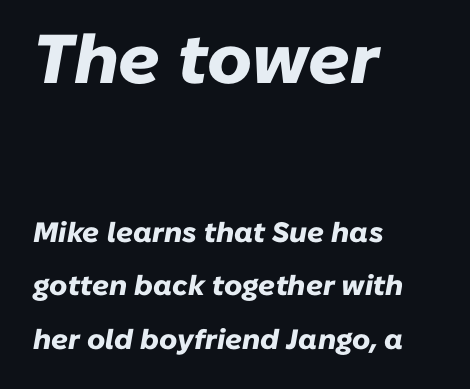
Does the copy run flush right? No — it runs flush left. Characters are canted at an angle relative to the baseline's perpendicular. The space beneath each line is pristine and unruled. You could not count columns in this text — the font is proportionally spaced.
